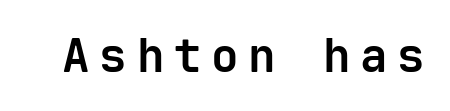
The image shows 46 px bold sans-serif type, upright, monospaced; set unusually wide letter spacing (+0.21 em), not underlined; low stroke contrast and a medium x-height.
